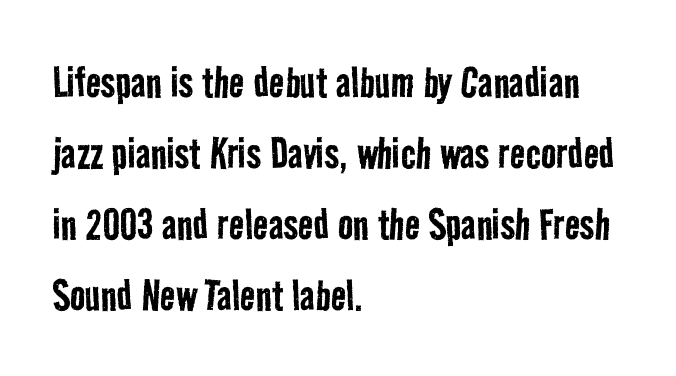
Q: Is the text bold? A: No.
Q: Is the typeface a serif or a sans-serif typeface? A: Sans-serif.
Q: Is the text underlined? A: No.
Q: How is the paragraph aligned? A: Left-aligned.
Q: Is the spacing between letters normal or unusually wide? A: Normal.
Q: Is the spacing between lines tight, normal or loose? A: Normal.
Q: Width (condensed, normal, or wide)? A: Condensed.
Q: Stroke contrast? A: Low.
Q: x-height? A: Medium.
Q: Monospaced? A: No.
